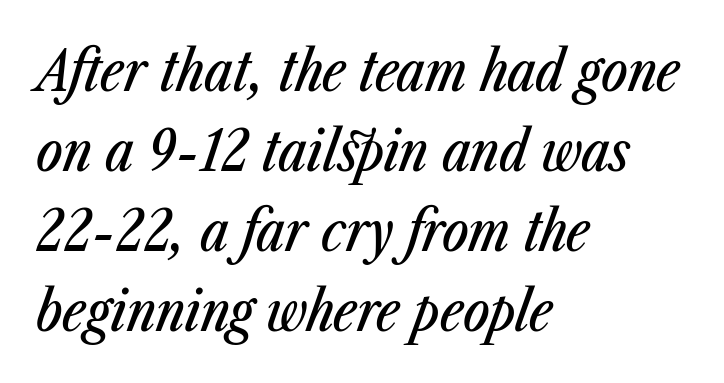
Q: Is the text italic (slanted)? A: Yes, it leans right by about 23 degrees.
Q: Is the text underlined? A: No.
Q: How is the paragraph aligned? A: Left-aligned.
Q: Is the spacing between letters normal or unusually wide? A: Normal.
Q: Is the spacing between lines tight, normal or loose? A: Normal.
Q: Width (condensed, normal, or wide)? A: Condensed.
Q: Stroke contrast? A: Low.
Q: x-height? A: Medium.
Q: Monospaced? A: No.
